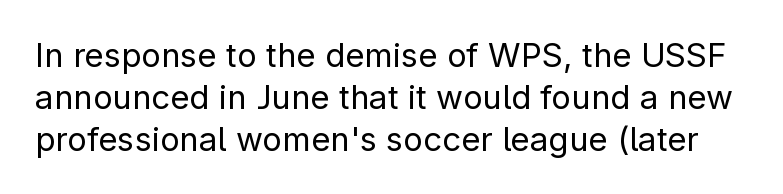
The image shows 33 px regular-weight sans-serif type, upright; set normal line spacing (1.27x), normal letter spacing, not underlined; low stroke contrast and a medium x-height.
